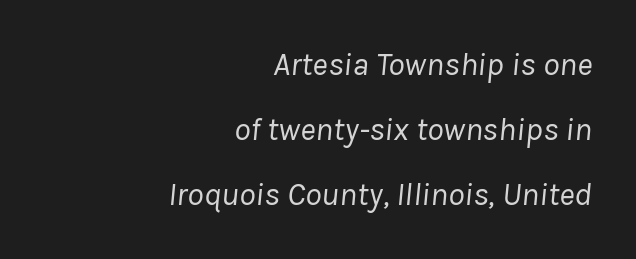
This sample has the flowing, uneven cadence of proportional lettering. Standard letterfit; no display-style spreading of the glyphs. Nothing heavy about these letters — not bold at all. Students, observe: this is what heavily led, spacious text looks like.
